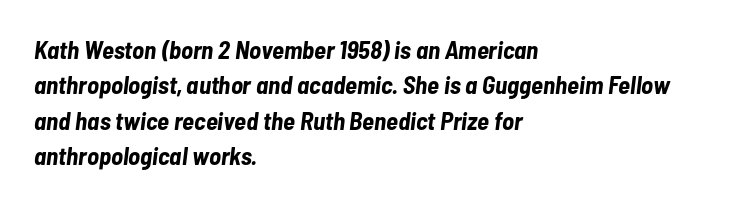
Letter spacing: default. The whole block is typeset with a tilt. Letters rest on an invisible, unmarked baseline. The characters look thick and weighty, a clear bold. The paragraph has a hard left edge and a soft right edge. This sample keeps an unexceptional amount of space between lines.
